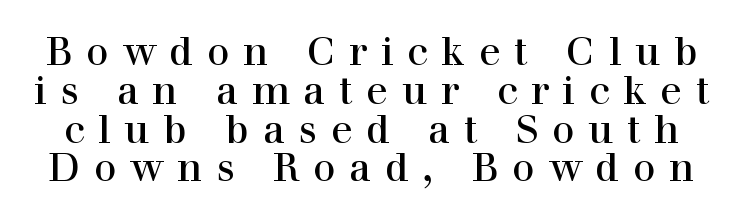
Italic? Not at all — the glyphs are vertical. These lines are rendered in a variable-pitch font. The line-height multiplier appears low, near solid setting. Caption: expanded tracking, letters set apart.
